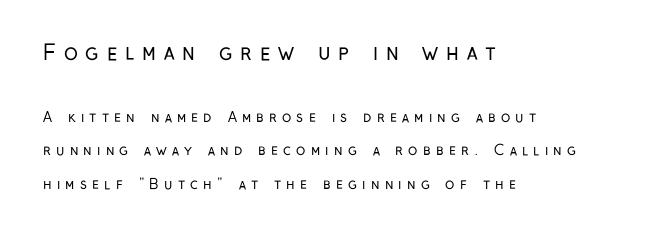
Q: Is the text bold? A: No.
Q: Is the text italic (slanted)? A: No, it is upright.
Q: Is the text underlined? A: No.
Q: How is the paragraph aligned? A: Left-aligned.
Q: Is the spacing between letters normal or unusually wide? A: Unusually wide.
Q: Is the spacing between lines tight, normal or loose? A: Loose.
Q: Which block of text is set in a larger size, the first (top) or the second (bottom)? A: The first (top) one.
